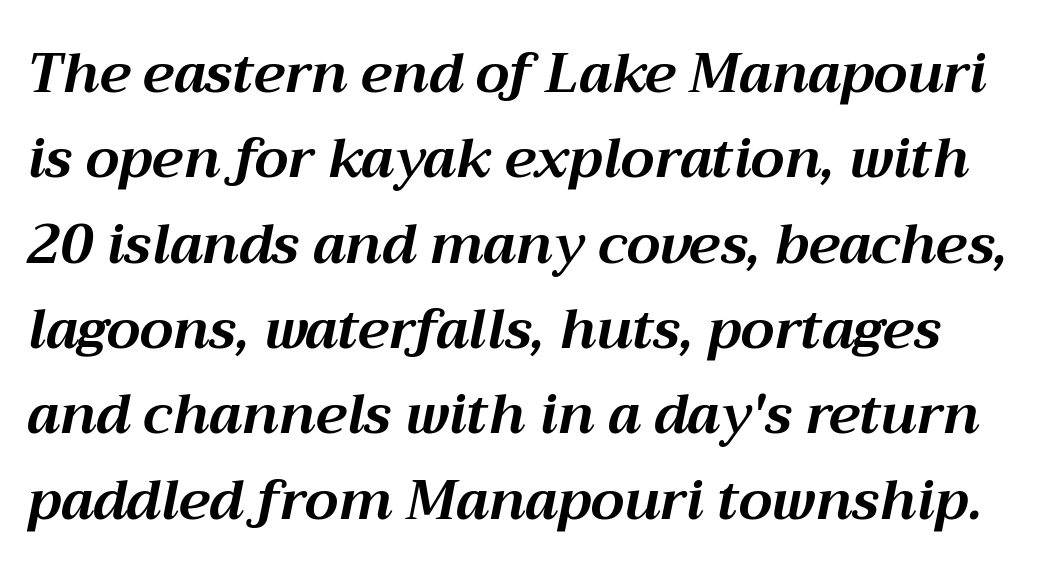
Compared with typical paragraphs, the rows here are spaced about the same. What stands out about the letter spacing? Nothing — it is the standard amount. Each letter keeps its own natural width here, so spacing adapts to shape. This sample uses an oblique cut, with every glyph tilted off the vertical. The passage shown is emphatically bold.
